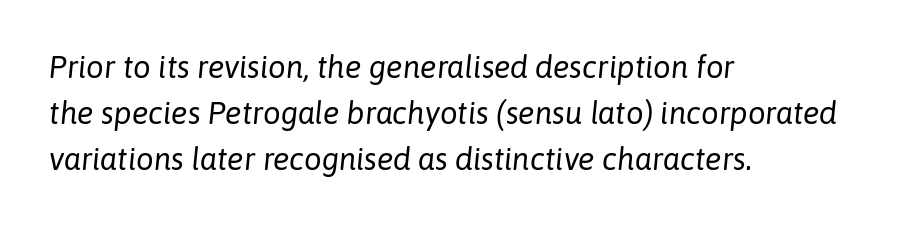
The image shows 31 px regular-weight type, italic (leaning right); set left-aligned, normal line spacing (1.49x), normal letter spacing, not underlined; low stroke contrast and a medium x-height.
